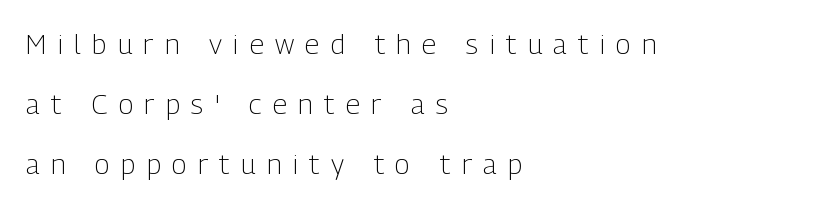
This is roman type, the default non-slanted kind. Notice the wide empty band between every row — that's loose leading. Letterform terminals end flat and unadorned throughout the passage. All the whitespace from short lines collects on the right.
